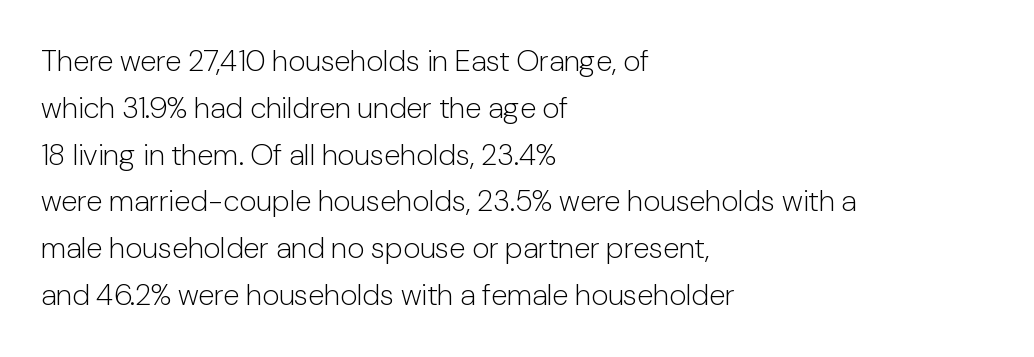
{"serif": "no", "italic": "no", "bold": "no", "weight": "light", "width": "normal", "stroke_contrast": "low", "x_height": "medium", "monospaced": "no", "underline": "no", "align": "left", "line_spacing": "normal", "line_spacing_ratio": 1.56, "letter_spacing": "normal", "letter_spacing_em": 0.0, "glyph_px": 30}
